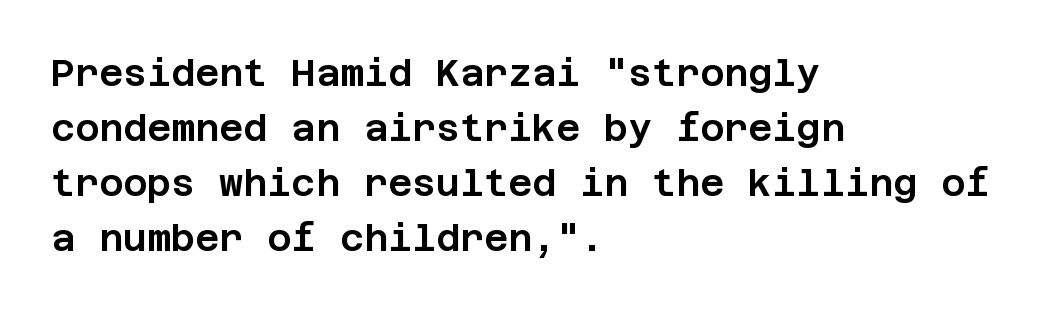
The image shows 37 px sans-serif type, upright; set left-aligned, normal line spacing (1.49x), normal letter spacing, not underlined; low stroke contrast and a large x-height.
